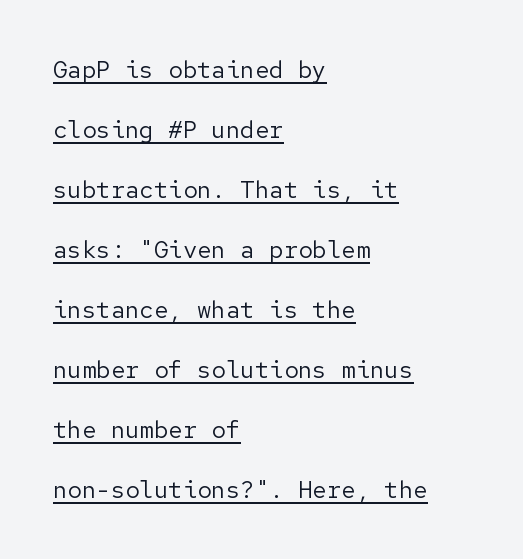
{"italic": "no", "bold": "no", "underline": "yes", "align": "left", "line_spacing": "loose", "line_spacing_ratio": 2.5, "letter_spacing": "normal", "letter_spacing_em": 0.0, "glyph_px": 24}
